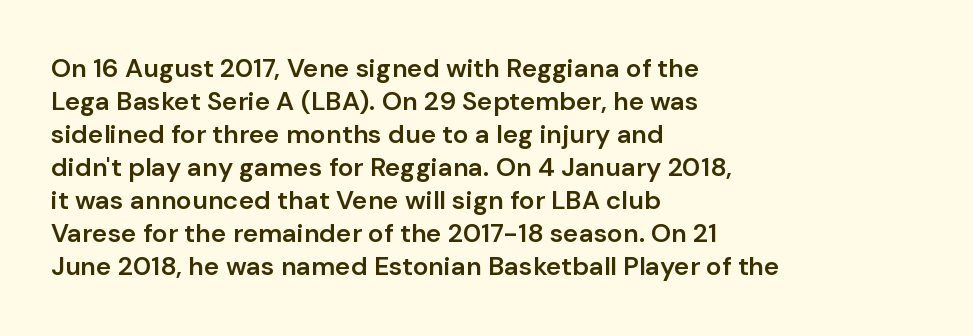
The space beneath each line is pristine and unruled. Notice how the stems are strictly vertical — no italics here. Weight: semibold (demi). Is the letter spacing exaggerated? No — it looks like the ordinary default. The line-height multiplier appears to be the usual default. Short and long lines alike share a common starting point at left.
